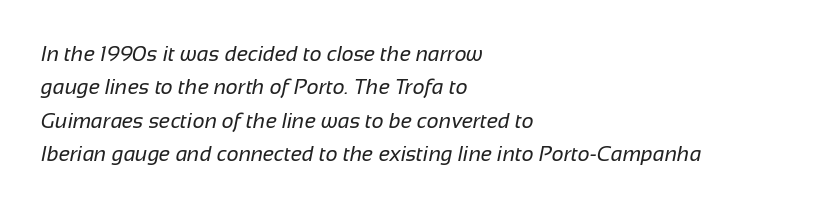
{"bold": "no", "underline": "no", "align": "left", "line_spacing": "normal", "line_spacing_ratio": 1.59, "letter_spacing": "normal", "letter_spacing_em": 0.0, "glyph_px": 21}
